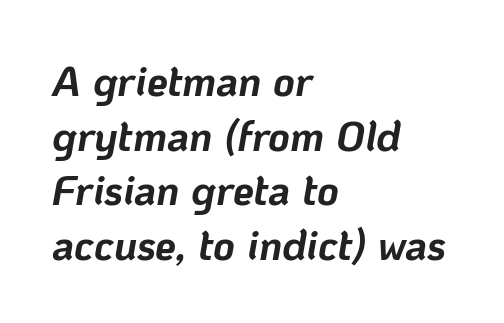
The image shows 42 px bold type, italic (leaning right); set left-aligned, normal line spacing (1.3x), normal letter spacing, not underlined; low stroke contrast and a medium x-height.
